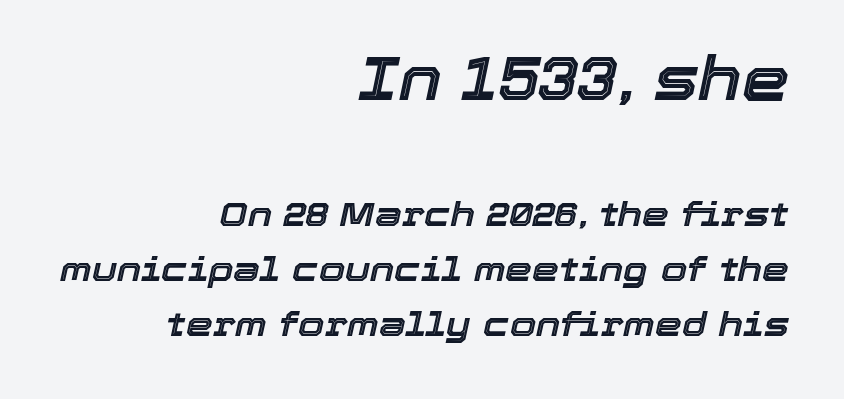
Layout note: lines flush right. This rendering leaves character spacing at its baseline value. Each new line begins a customary step beneath the previous one. Proportional: the letters do not fall into vertical columns.
